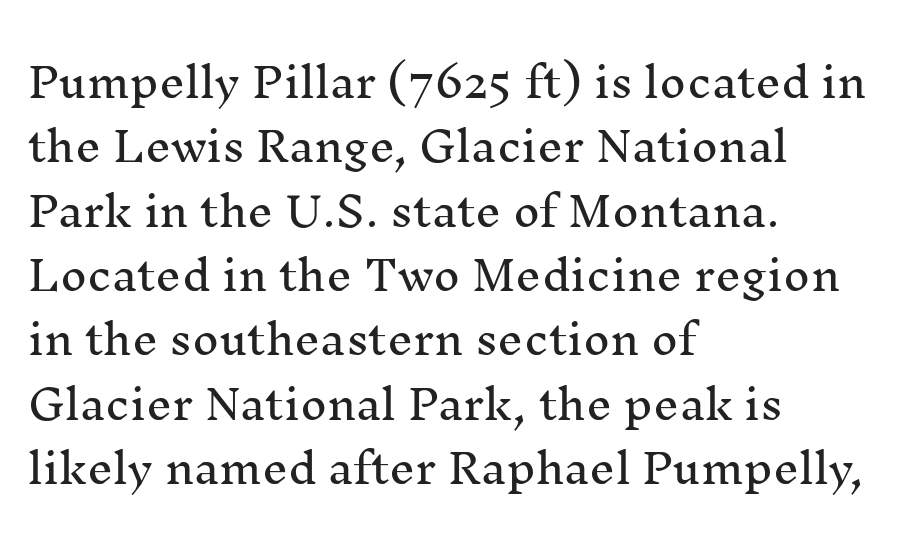
{"serif": "yes", "italic": "no", "width": "normal", "stroke_contrast": "medium", "x_height": "medium", "monospaced": "no", "underline": "no", "align": "left", "line_spacing": "normal", "line_spacing_ratio": 1.57, "letter_spacing": "normal", "letter_spacing_em": 0.0, "glyph_px": 41}
